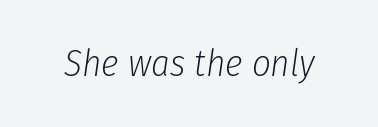
{"italic": "yes", "lean": "right", "slant_degrees": 8, "bold": "no", "weight": "light", "width": "condensed", "stroke_contrast": "low", "x_height": "medium", "monospaced": "no", "underline": "no", "letter_spacing": "normal", "letter_spacing_em": 0.0, "glyph_px": 37}
